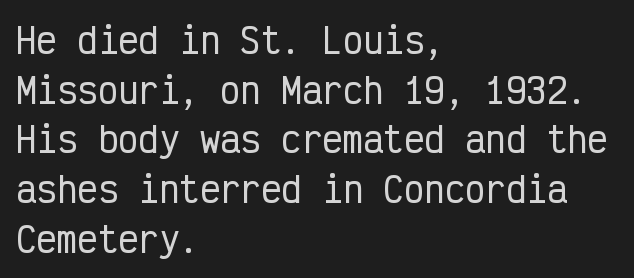
The image shows 34 px condensed sans-serif type, upright, monospaced; set left-aligned, normal line spacing (1.46x), normal letter spacing, not underlined; low stroke contrast and a medium x-height.
